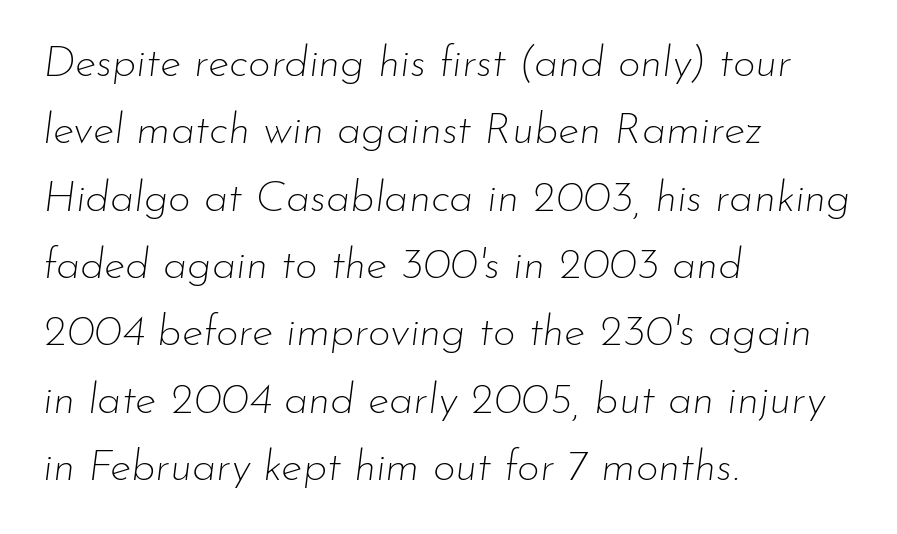
Evenly set lines give the paragraph a standard silhouette. On a weight scale, this lands at 450 or below. A bare baseline throughout the passage. The rag falls on the right side of this text block.
